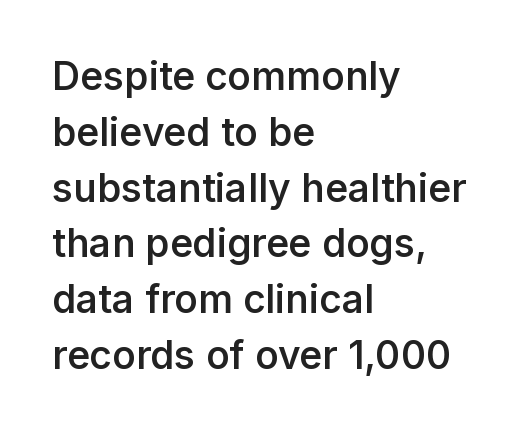
The face used here is rendered with its standard letterfit. This sample has the flowing, uneven cadence of proportional lettering. The letters are semibold — heavier than regular but short of a full bold. Honestly, the row spacing looks completely unremarkable.
